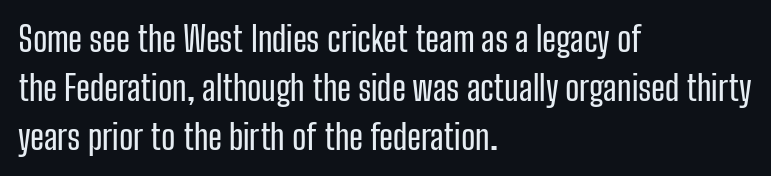
Q: Is the text italic (slanted)? A: No, it is upright.
Q: Is the typeface a serif or a sans-serif typeface? A: Sans-serif.
Q: Is the text underlined? A: No.
Q: How is the paragraph aligned? A: Left-aligned.
Q: Is the spacing between letters normal or unusually wide? A: Normal.
Q: Is the spacing between lines tight, normal or loose? A: Normal.
Q: Width (condensed, normal, or wide)? A: Condensed.
Q: Stroke contrast? A: Low.
Q: x-height? A: Medium.
Q: Monospaced? A: No.
